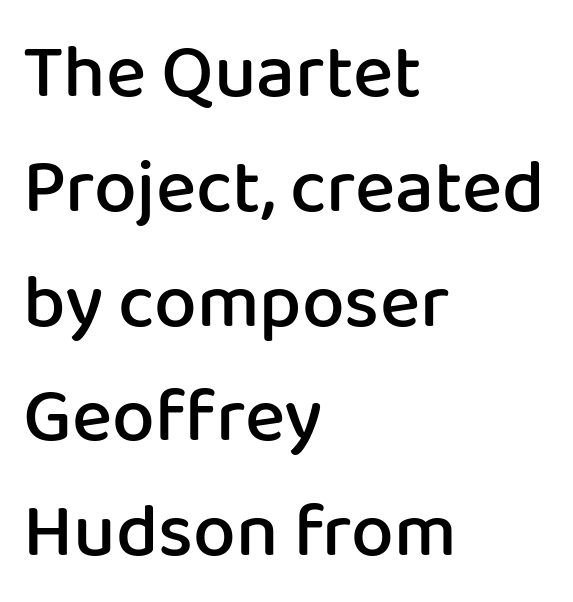
Quick note: interline space is typical. Short and long lines alike share a common starting point at left. There is no visible air inserted between adjacent glyphs. This rendering employs a face without finishing strokes, i.e., a sans-serif. The axis of the letterforms is exactly vertical.
